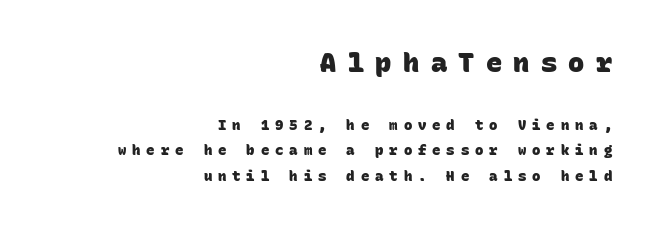
{"bold": "yes", "underline": "no", "align": "right", "line_spacing_ratio": 1.8, "letter_spacing": "wide", "letter_spacing_em": 0.42, "larger_block": "first", "size_ratio": 1.93, "glyph_px": 27}
